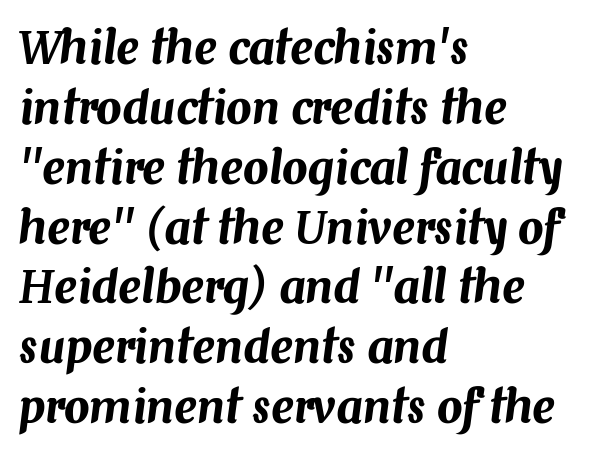
Q: Is the text italic (slanted)? A: Yes, it leans right by about 7 degrees.
Q: Is the text underlined? A: No.
Q: How is the paragraph aligned? A: Left-aligned.
Q: Is the spacing between letters normal or unusually wide? A: Normal.
Q: Is the spacing between lines tight, normal or loose? A: Normal.
Q: Width (condensed, normal, or wide)? A: Normal.
Q: Stroke contrast? A: Medium.
Q: x-height? A: Medium.
Q: Monospaced? A: No.
